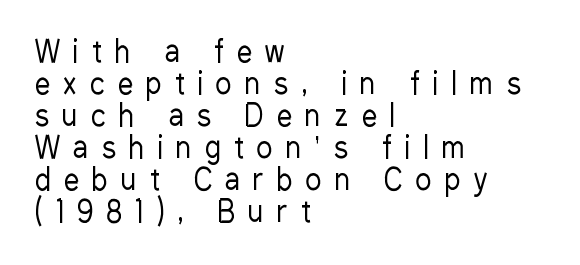
{"serif": "no", "italic": "no", "bold": "no", "weight": "regular", "width": "condensed", "stroke_contrast": "low", "x_height": "medium", "monospaced": "no", "underline": "no", "align": "left", "line_spacing": "tight", "line_spacing_ratio": 1.07, "letter_spacing": "wide", "letter_spacing_em": 0.45, "glyph_px": 30}
